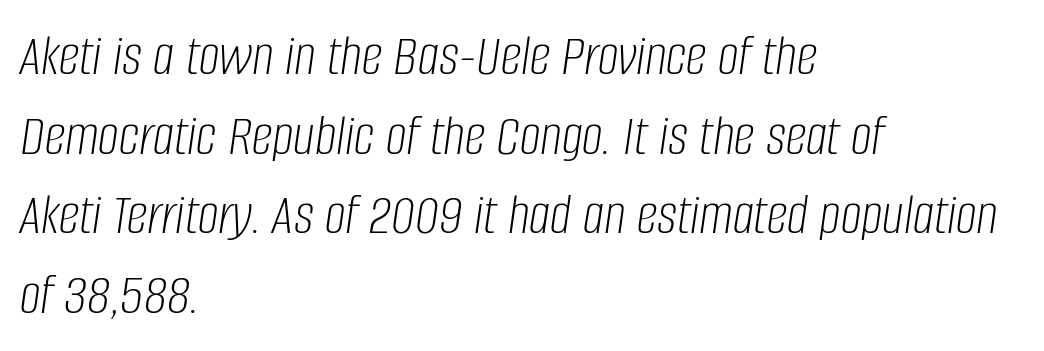
The rendering uses a moderate line-height, typical for paragraphs. Stems here are at most as thick as an everyday book face. Looks like regular typesetting: each glyph gets only the width it needs. Compared with a centered layout, this one pins lines to the left instead. Check the space under the baseline: it is left empty.
